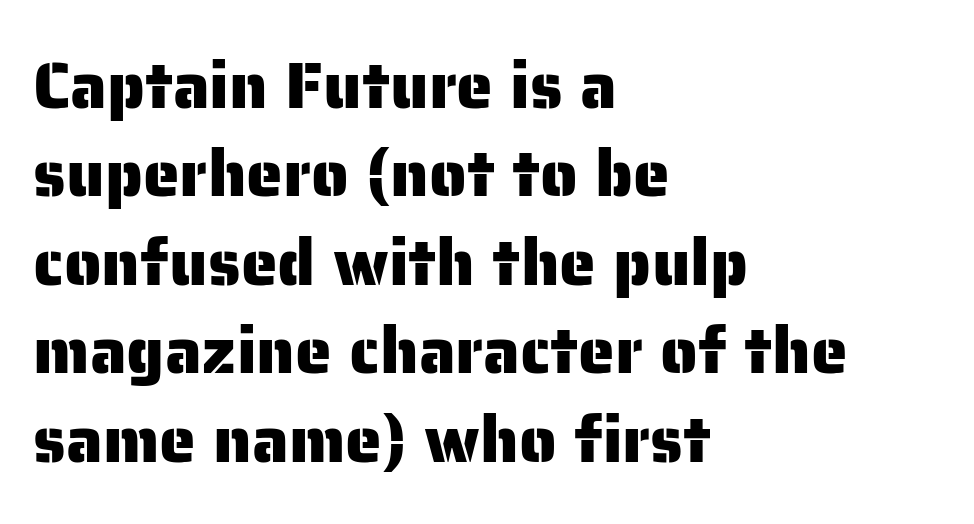
Q: Is the text italic (slanted)? A: No, it is upright.
Q: Is the typeface a serif or a sans-serif typeface? A: Sans-serif.
Q: Is the text underlined? A: No.
Q: How is the paragraph aligned? A: Left-aligned.
Q: Is the spacing between letters normal or unusually wide? A: Normal.
Q: Is the spacing between lines tight, normal or loose? A: Normal.
Q: Width (condensed, normal, or wide)? A: Normal.
Q: Stroke contrast? A: Low.
Q: x-height? A: Medium.
Q: Monospaced? A: No.
